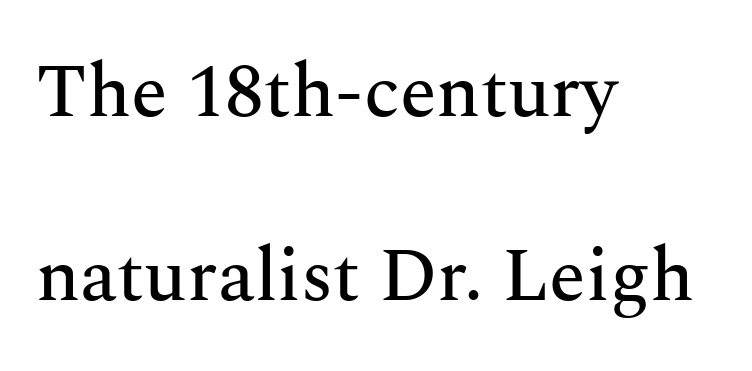
{"serif": "yes", "italic": "no", "width": "normal", "stroke_contrast": "medium", "x_height": "medium", "monospaced": "no", "underline": "no", "align": "left", "line_spacing": "loose", "line_spacing_ratio": 2.45, "letter_spacing": "normal", "letter_spacing_em": 0.0, "glyph_px": 75}
